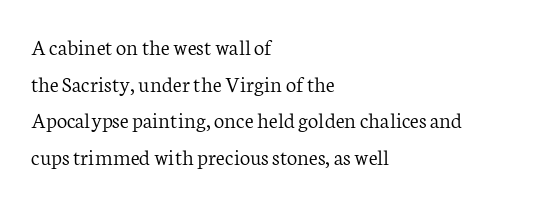
Notice how descenders clear the ascenders below comfortably — that's standard leading. Heft: none added — not bold. Posture: upright roman. The tracking reads as untouched default to a designer's eye. If you drew a ruler down the left edge, every line would touch it.
